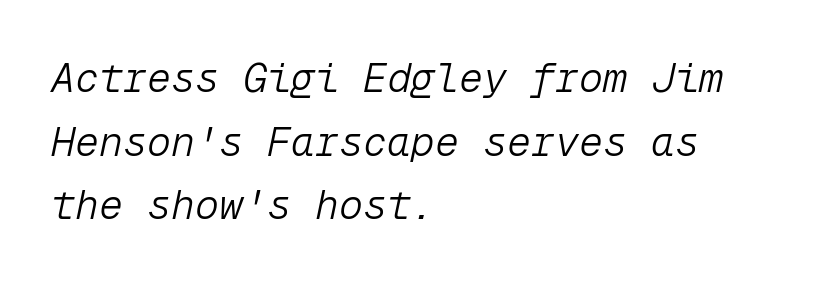
Would a proofreader flag this as italicized? Yes. Interline gaps are of average width in this sample. Compared with typical body copy, the letter spacing here is the same. The paragraph shown leans on its left margin. Descender tails drop into unmarked territory. Compared with a typical body face, this is equally light or lighter still.
